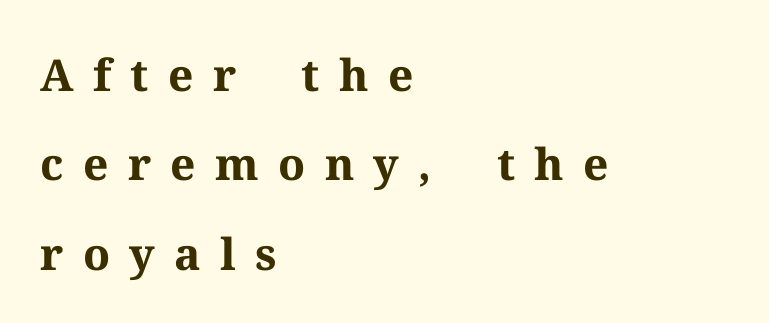
Q: Is the text bold? A: Yes.
Q: Is the text italic (slanted)? A: No, it is upright.
Q: Is the typeface a serif or a sans-serif typeface? A: Serif.
Q: Is the text underlined? A: No.
Q: How is the paragraph aligned? A: Left-aligned.
Q: Is the spacing between letters normal or unusually wide? A: Unusually wide.
Q: Is the spacing between lines tight, normal or loose? A: Loose.
Q: Width (condensed, normal, or wide)? A: Normal.
Q: Stroke contrast? A: Medium.
Q: x-height? A: Medium.
Q: Monospaced? A: No.
